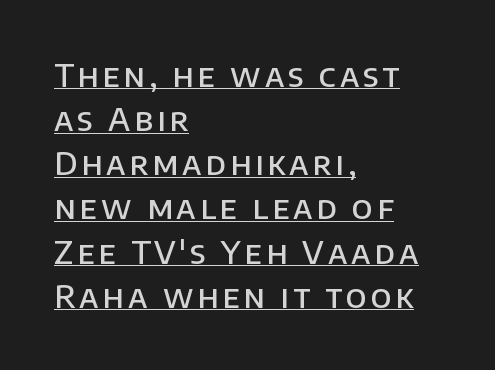
{"serif": "no", "italic": "no", "bold": "semi", "weight": "semibold", "width": "normal", "stroke_contrast": "low", "x_height": "large", "monospaced": "no", "underline": "yes", "align": "left", "line_spacing": "normal", "line_spacing_ratio": 1.38, "glyph_px": 32}
